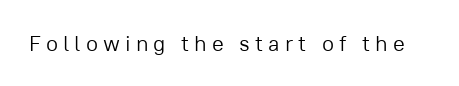
Substantial extra tracking has been applied to these lines. Each row of text sits above clean, open space. Nothing heavy about these letters — not bold at all. Ordinary non-slanted type is in use.
